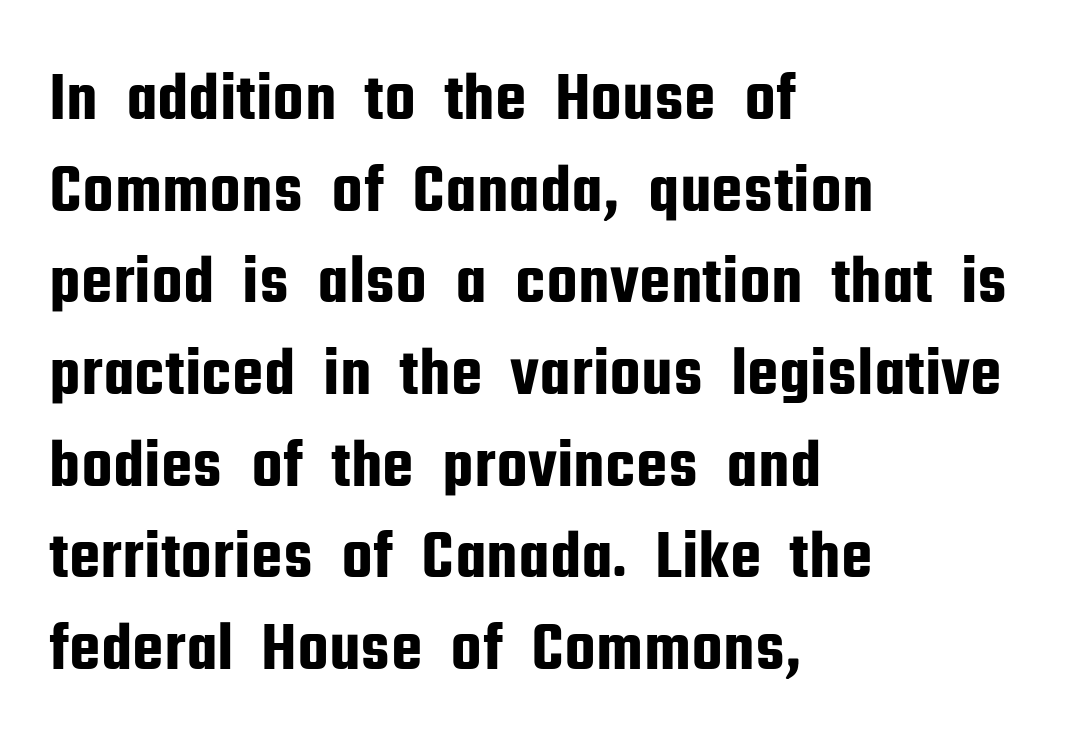
The image shows 70 px condensed sans-serif type, upright; set left-aligned, normal line spacing (1.31x), normal letter spacing, not underlined; low stroke contrast and a medium x-height.
